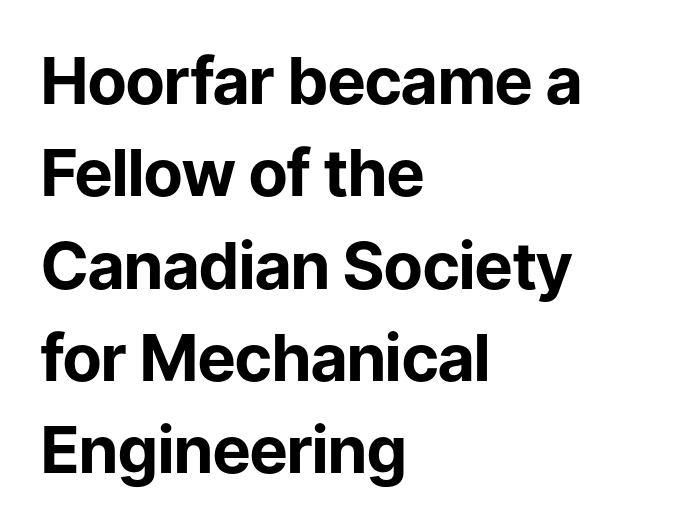
Q: Is the text bold? A: Yes.
Q: Is the text italic (slanted)? A: No, it is upright.
Q: Is the typeface a serif or a sans-serif typeface? A: Sans-serif.
Q: Is the text underlined? A: No.
Q: How is the paragraph aligned? A: Left-aligned.
Q: Is the spacing between letters normal or unusually wide? A: Normal.
Q: Is the spacing between lines tight, normal or loose? A: Normal.
Q: Width (condensed, normal, or wide)? A: Normal.
Q: Stroke contrast? A: Low.
Q: x-height? A: Medium.
Q: Monospaced? A: No.
